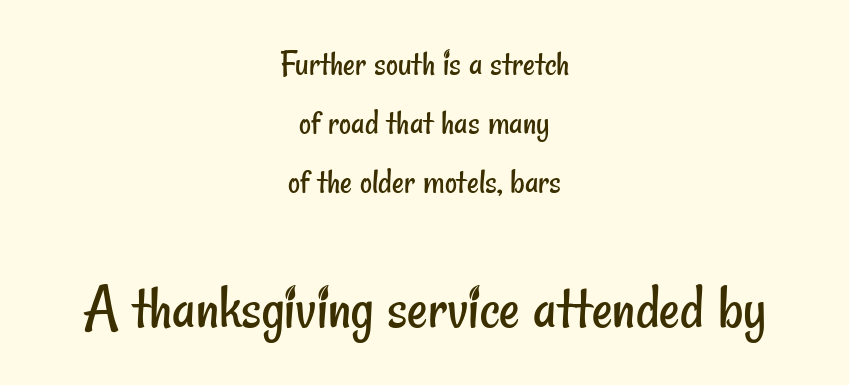
Q: Is the text bold? A: No.
Q: Is the typeface a serif or a sans-serif typeface? A: Sans-serif.
Q: Is the text underlined? A: No.
Q: How is the paragraph aligned? A: Centered.
Q: Is the spacing between letters normal or unusually wide? A: Normal.
Q: Is the spacing between lines tight, normal or loose? A: Normal.
Q: Which block of text is set in a larger size, the first (top) or the second (bottom)? A: The second (bottom) one.
Q: Width (condensed, normal, or wide)? A: Condensed.
Q: Stroke contrast? A: Low.
Q: x-height? A: Small.
Q: Monospaced? A: No.
